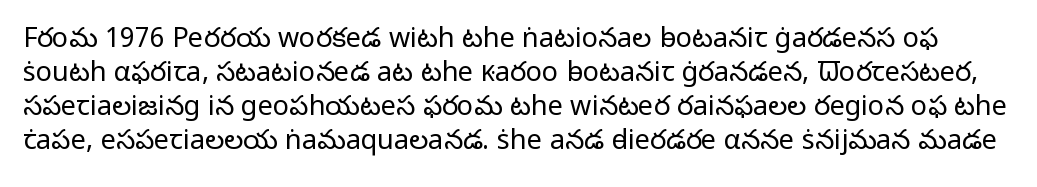
The image shows 27 px text type, upright; set normal line spacing (1.26x), normal letter spacing, not underlined.
